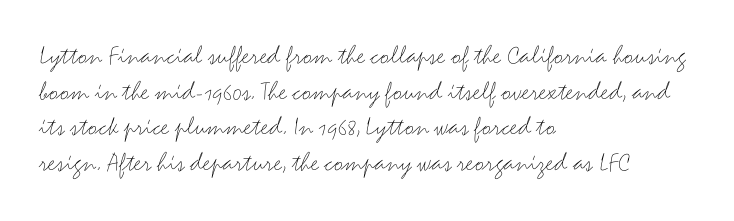
Visually the block forms a straight wall on the left and a jagged coastline on the right. Does extra space separate the letters? No, they use regular spacing. Each letter keeps its own natural width here, so spacing adapts to shape. This rendering employs a face without finishing strokes, i.e., a sans-serif.
